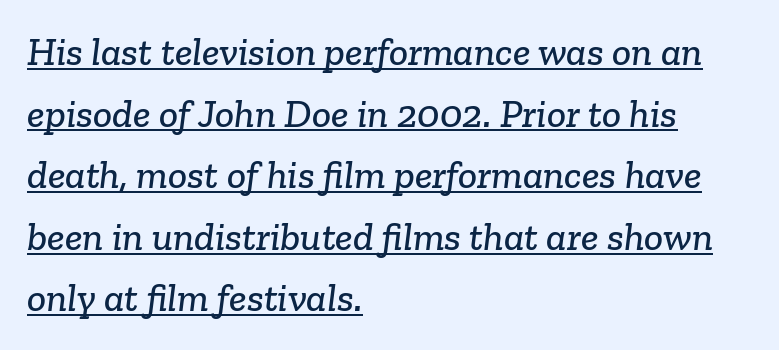
Each letter keeps its own natural width here, so spacing adapts to shape. The line-height multiplier appears to be the usual default. This sample uses plain, unmodified letter spacing. I'd call this a serif setting — the letters wear small feet. In CSS terms this would be text-align: left.
